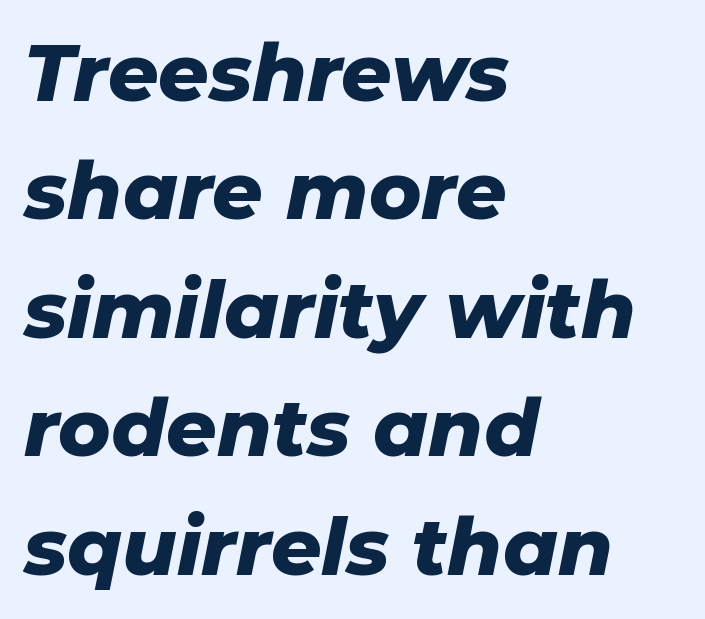
Q: Is the text bold? A: Yes.
Q: Is the text italic (slanted)? A: Yes, it leans right by about 11 degrees.
Q: Is the text underlined? A: No.
Q: How is the paragraph aligned? A: Left-aligned.
Q: Is the spacing between letters normal or unusually wide? A: Normal.
Q: Is the spacing between lines tight, normal or loose? A: Normal.
Q: Width (condensed, normal, or wide)? A: Normal.
Q: Stroke contrast? A: Low.
Q: x-height? A: Medium.
Q: Monospaced? A: No.
